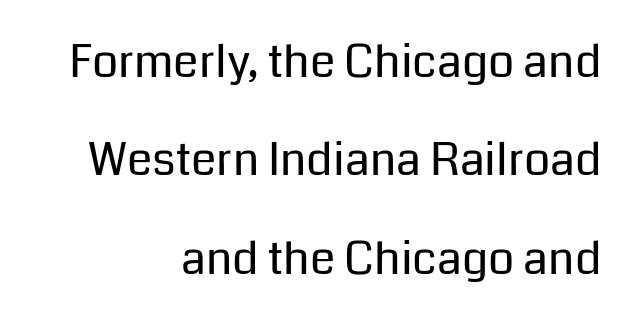
{"serif": "no", "italic": "no", "bold": "no", "weight": "regular", "width": "normal", "stroke_contrast": "low", "x_height": "medium", "monospaced": "no", "underline": "no", "align": "right", "line_spacing": "loose", "line_spacing_ratio": 2.14, "letter_spacing": "normal", "letter_spacing_em": 0.0, "glyph_px": 46}
